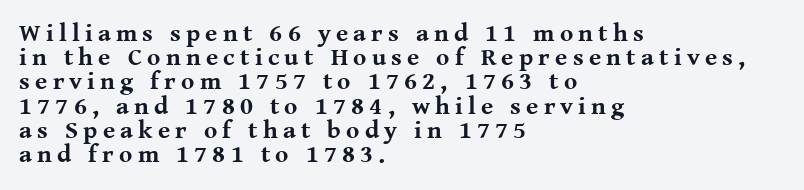
Pretty heavy lettering here — definitely bold. The glyphs are unaccompanied by any horizontal stroke below them. If you drew a line through each stem, it would be perfectly vertical. The space between consecutive lines is stingy. The gaps between neighbouring characters are conspicuously large. This rendering uses left alignment, leaving the right contour irregular.
